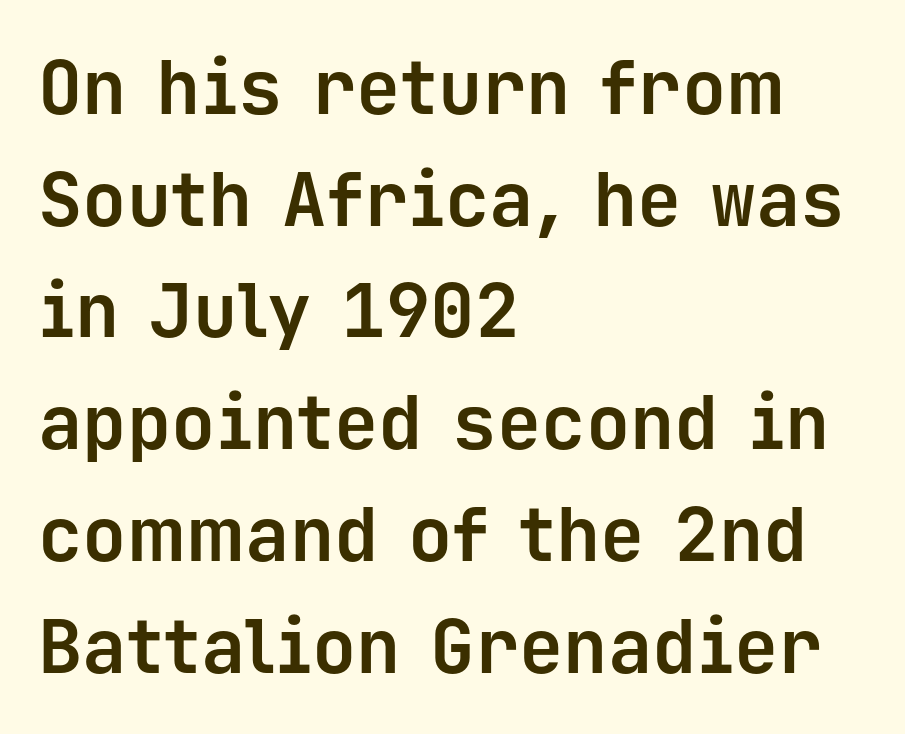
Q: Is the text bold? A: Yes.
Q: Is the text italic (slanted)? A: No, it is upright.
Q: Is the typeface a serif or a sans-serif typeface? A: Sans-serif.
Q: Is the text underlined? A: No.
Q: How is the paragraph aligned? A: Left-aligned.
Q: Is the spacing between letters normal or unusually wide? A: Normal.
Q: Is the spacing between lines tight, normal or loose? A: Normal.
Q: Width (condensed, normal, or wide)? A: Normal.
Q: Stroke contrast? A: Low.
Q: x-height? A: Medium.
Q: Monospaced? A: Yes.
